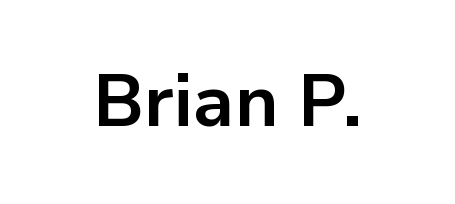
{"serif": "no", "italic": "no", "bold": "yes", "weight": "bold", "width": "normal", "stroke_contrast": "low", "x_height": "medium", "monospaced": "no", "underline": "no", "letter_spacing": "normal", "letter_spacing_em": 0.0, "glyph_px": 73}
